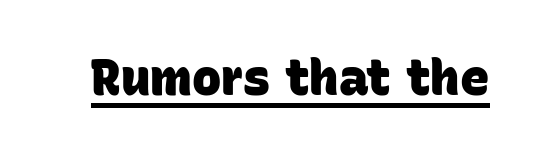
The rendering uses natural spacing where letterforms have individual widths. This sample uses a sans-serif face. Notice how thick the strokes are: this is what a full bold looks like. Look at the tracking — it's just the regular setting, nothing added. Like a heading marked for emphasis, these lines bear an underscore.
